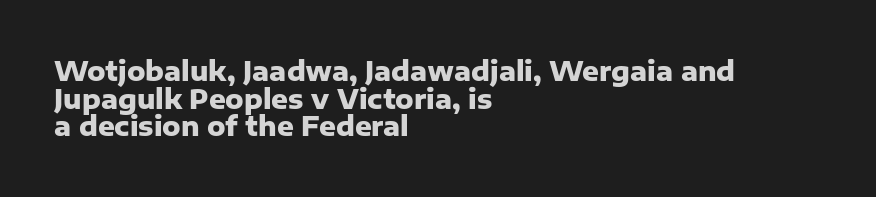
{"italic": "no", "bold": "yes", "underline": "no", "align": "left", "line_spacing": "tight", "line_spacing_ratio": 1.06, "letter_spacing": "normal", "letter_spacing_em": 0.0, "glyph_px": 26}
